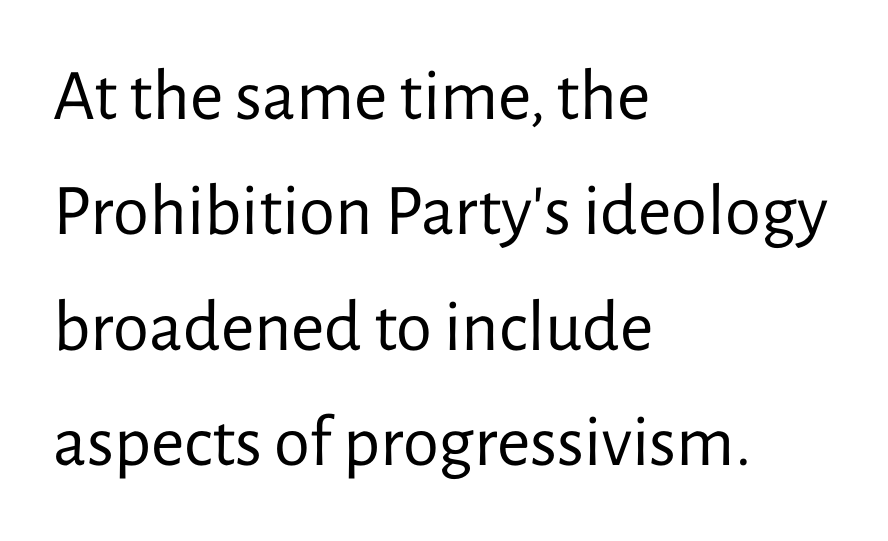
The image shows 73 px regular-weight sans-serif type, upright; set left-aligned, normal line spacing (1.58x), normal letter spacing, not underlined; low stroke contrast and a medium x-height.
